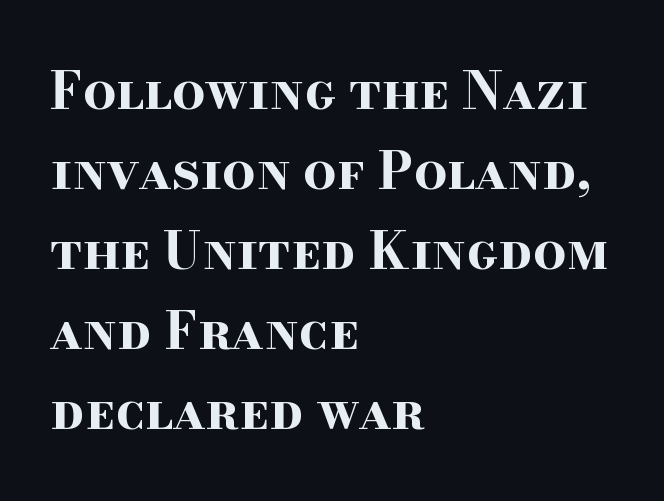
{"serif": "yes", "italic": "no", "bold": "yes", "weight": "bold", "width": "wide", "stroke_contrast": "high", "x_height": "small", "monospaced": "no", "underline": "no", "align": "left", "line_spacing": "normal", "line_spacing_ratio": 1.54, "letter_spacing": "normal", "letter_spacing_em": 0.0, "glyph_px": 52}
